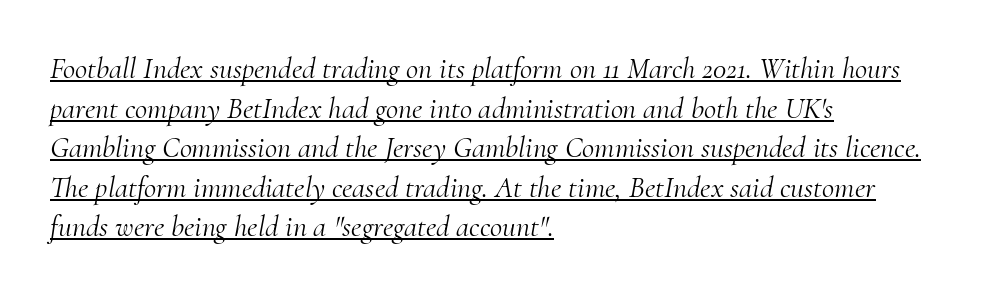
{"serif": "yes", "italic": "yes", "lean": "right", "slant_degrees": 10, "bold": "no", "weight": "light", "width": "normal", "stroke_contrast": "medium", "x_height": "small", "monospaced": "no", "underline": "yes", "align": "left", "line_spacing": "normal", "line_spacing_ratio": 1.32, "letter_spacing": "normal", "letter_spacing_em": 0.0, "glyph_px": 30}
